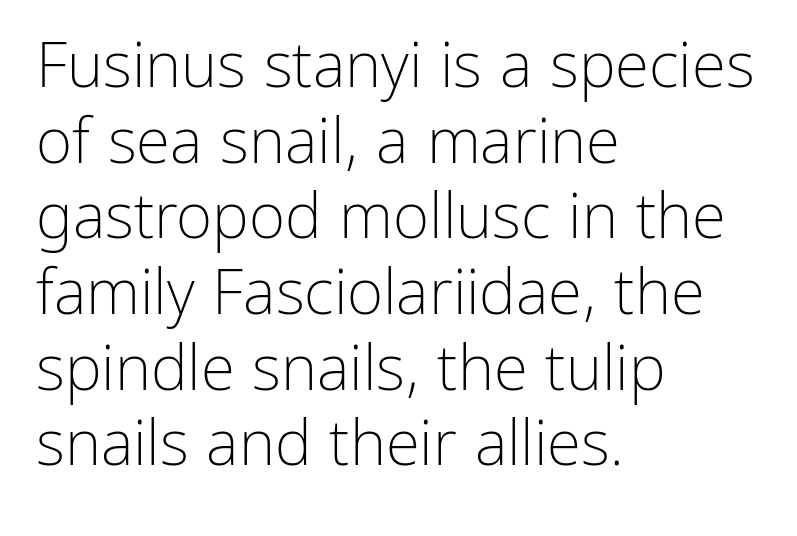
The image shows 62 px light sans-serif type, upright; set left-aligned, line spacing 1.22x, normal letter spacing, not underlined; low stroke contrast and a medium x-height.
